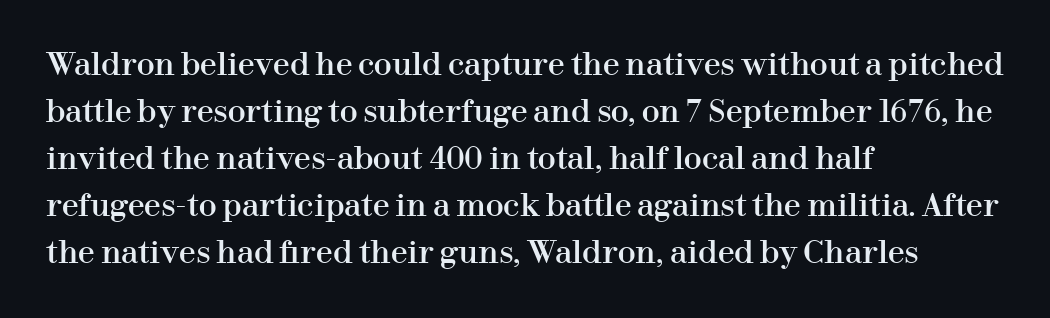
{"serif": "yes", "italic": "no", "width": "normal", "stroke_contrast": "high", "x_height": "medium", "monospaced": "no", "underline": "no", "align": "left", "line_spacing": "normal", "line_spacing_ratio": 1.57, "letter_spacing": "normal", "letter_spacing_em": 0.0, "glyph_px": 30}
